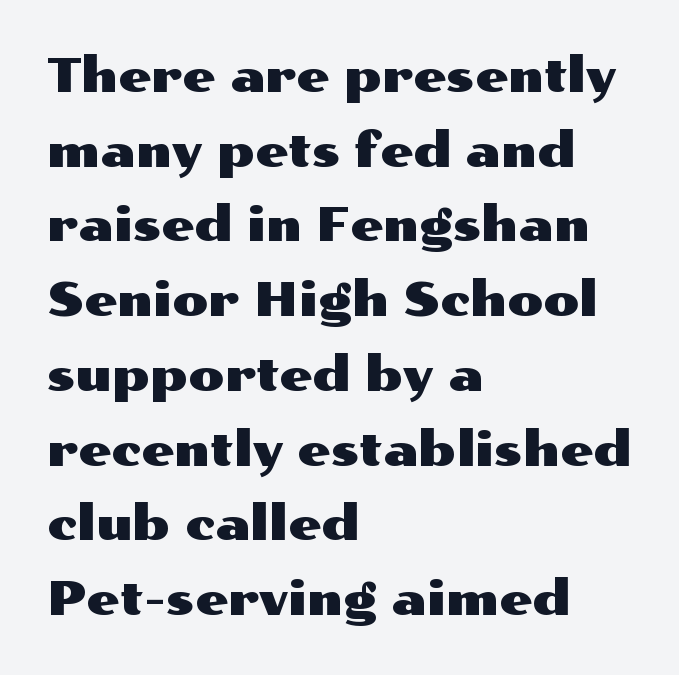
Q: Is the text italic (slanted)? A: No, it is upright.
Q: Is the typeface a serif or a sans-serif typeface? A: Sans-serif.
Q: Is the text underlined? A: No.
Q: How is the paragraph aligned? A: Left-aligned.
Q: Is the spacing between letters normal or unusually wide? A: Normal.
Q: Is the spacing between lines tight, normal or loose? A: Normal.
Q: Width (condensed, normal, or wide)? A: Wide.
Q: Stroke contrast? A: Medium.
Q: x-height? A: Medium.
Q: Monospaced? A: No.
